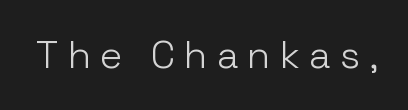
The image shows 38 px light sans-serif type, upright; set unusually wide letter spacing (+0.24 em), not underlined; low stroke contrast and a medium x-height.
